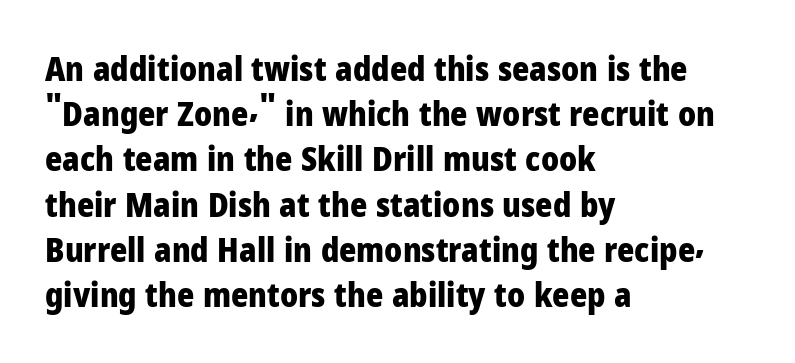
The horizontal fit of the characters is conventional and even. The line-height multiplier appears to be the usual default. Underline: absent. Spacing verdict: proportional, widths tailored to each character.
